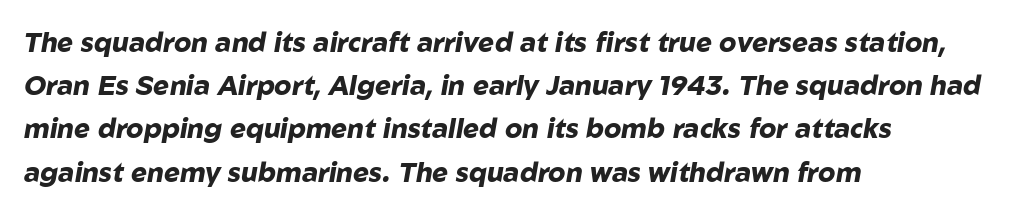
The image shows 27 px bold type, italic (leaning right); set left-aligned, normal line spacing (1.6x), normal letter spacing, not underlined.
